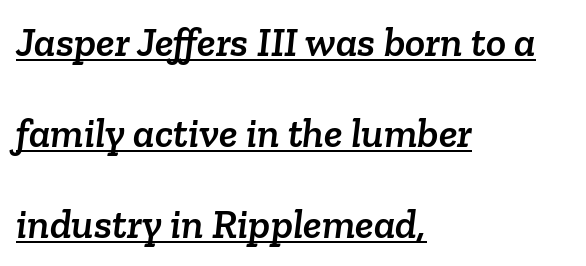
How are the letters spaced? Ordinarily, with no added tracking. The rendering uses the underline text-decoration. The passage shown stacks its lines with a broad gap. The rendering shows small feet on the letterforms — a serif design. The lines are quadded left.
